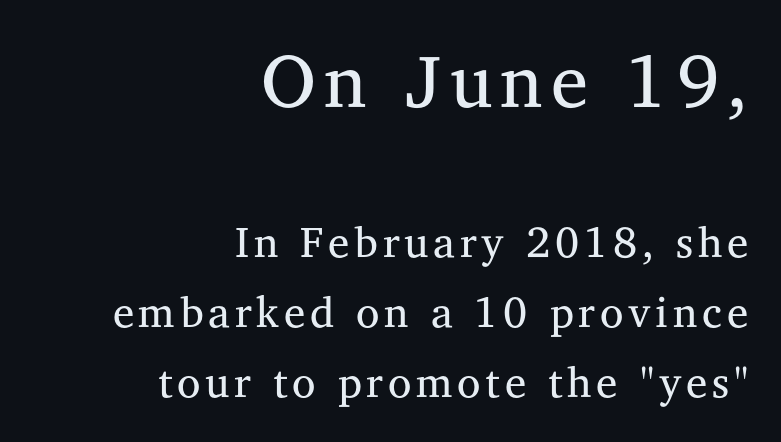
No chunkiness to these letters — they're not bold. Larger block? The one above; the one below is distinctly smaller. Spacing verdict: proportional, widths tailored to each character. The passage is arranged like a letterhead date or caption credit — flush right. Horizontal bands of white between lines are of average thickness.
